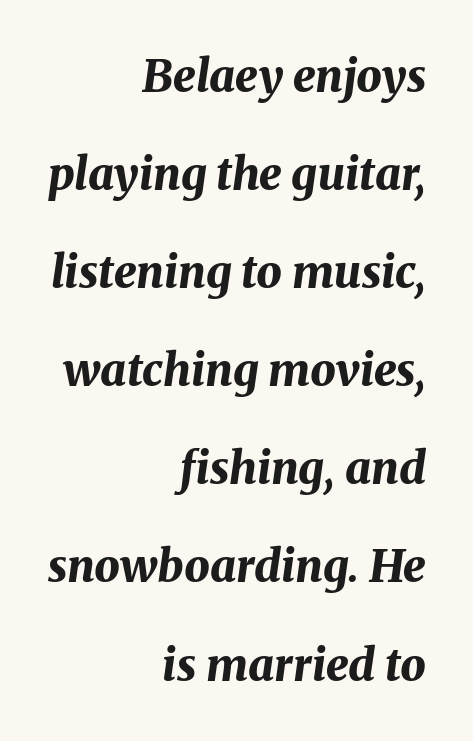
{"italic": "yes", "lean": "right", "slant_degrees": 8, "bold": "yes", "weight": "bold", "width": "normal", "stroke_contrast": "medium", "x_height": "medium", "monospaced": "no", "underline": "no", "align": "right", "line_spacing": "loose", "line_spacing_ratio": 2.18, "letter_spacing": "normal", "letter_spacing_em": 0.0, "glyph_px": 45}
